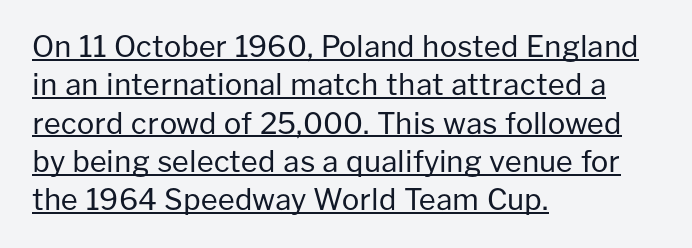
Q: Is the text bold? A: No.
Q: Is the text italic (slanted)? A: No, it is upright.
Q: Is the typeface a serif or a sans-serif typeface? A: Sans-serif.
Q: Is the text underlined? A: Yes.
Q: How is the paragraph aligned? A: Left-aligned.
Q: Is the spacing between letters normal or unusually wide? A: Normal.
Q: Is the spacing between lines tight, normal or loose? A: Normal.
Q: Width (condensed, normal, or wide)? A: Normal.
Q: Stroke contrast? A: Low.
Q: x-height? A: Medium.
Q: Monospaced? A: No.
